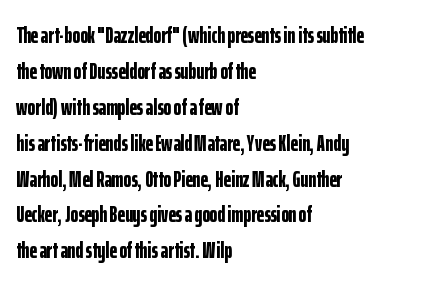
Q: Is the text bold? A: Yes.
Q: Is the text italic (slanted)? A: No, it is upright.
Q: Is the text underlined? A: No.
Q: How is the paragraph aligned? A: Left-aligned.
Q: Is the spacing between letters normal or unusually wide? A: Normal.
Q: Is the spacing between lines tight, normal or loose? A: Normal.
